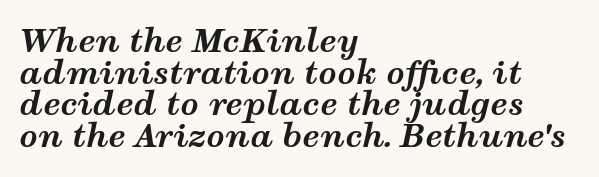
The image shows 32 px bold, wide type, italic (leaning right); set left-aligned, tight line spacing (0.99x), normal letter spacing, not underlined; medium stroke contrast and a medium x-height.
